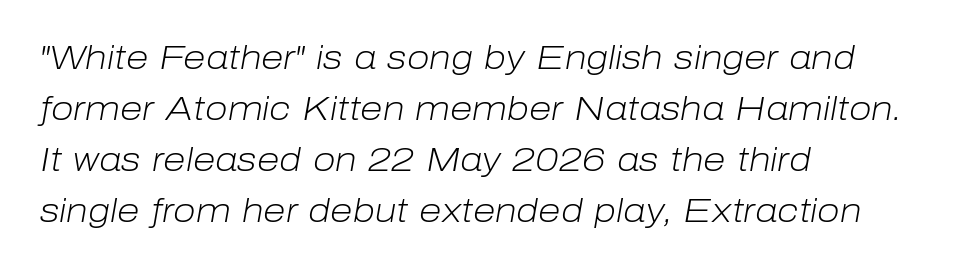
Q: Is the text bold? A: No.
Q: Is the text italic (slanted)? A: Yes, it leans right by about 10 degrees.
Q: Is the text underlined? A: No.
Q: How is the paragraph aligned? A: Left-aligned.
Q: Is the spacing between letters normal or unusually wide? A: Normal.
Q: Is the spacing between lines tight, normal or loose? A: Normal.
Q: Width (condensed, normal, or wide)? A: Normal.
Q: Stroke contrast? A: Low.
Q: x-height? A: Medium.
Q: Monospaced? A: No.
